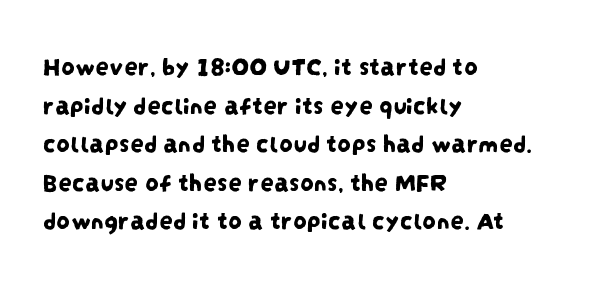
Q: Is the text underlined? A: No.
Q: How is the paragraph aligned? A: Left-aligned.
Q: Is the spacing between letters normal or unusually wide? A: Normal.
Q: Is the spacing between lines tight, normal or loose? A: Normal.
